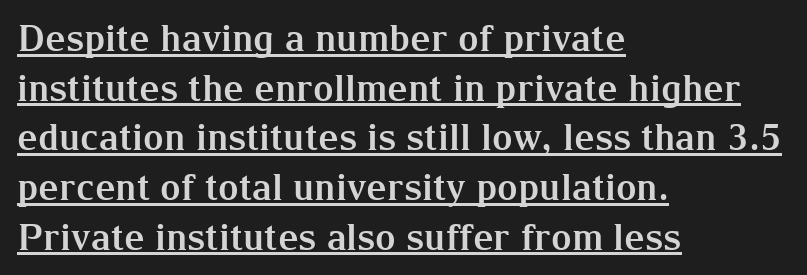
Q: Is the text bold? A: Yes.
Q: Is the text italic (slanted)? A: No, it is upright.
Q: Is the typeface a serif or a sans-serif typeface? A: Serif.
Q: Is the text underlined? A: Yes.
Q: How is the paragraph aligned? A: Left-aligned.
Q: Is the spacing between letters normal or unusually wide? A: Normal.
Q: Is the spacing between lines tight, normal or loose? A: Normal.
Q: Width (condensed, normal, or wide)? A: Normal.
Q: Stroke contrast? A: Medium.
Q: x-height? A: Medium.
Q: Monospaced? A: No.
